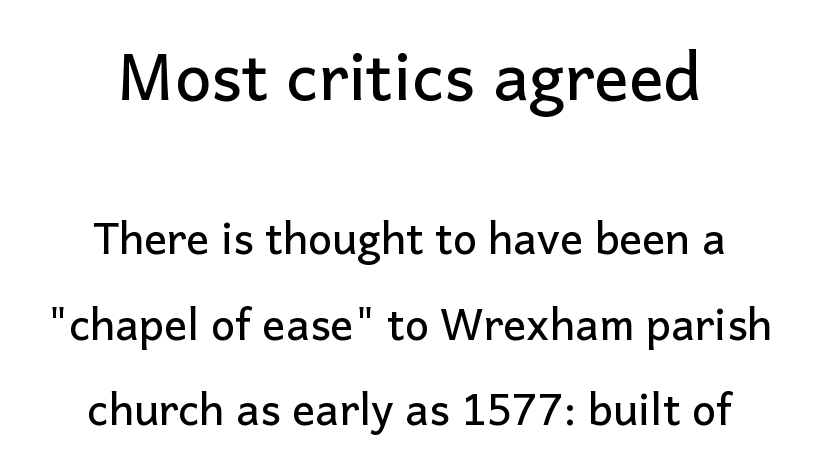
The image shows 65 px sans-serif type, upright; set centered, loose line spacing (1.99x), normal letter spacing, not underlined; the first (top) block is 1.51x larger; low stroke contrast and a medium x-height.
